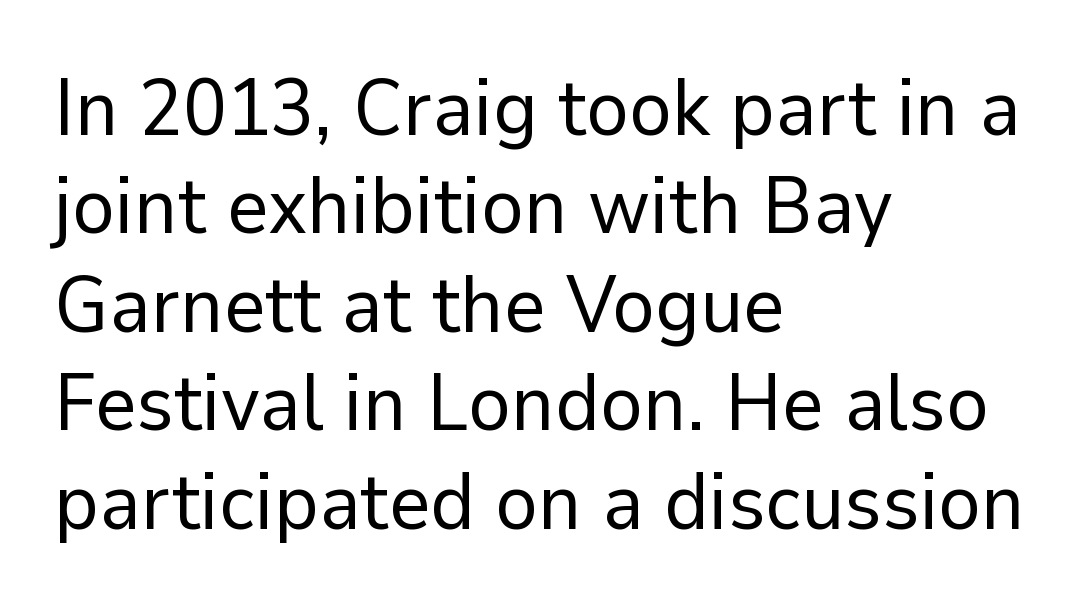
The image shows 80 px regular-weight sans-serif type, upright; set left-aligned, line spacing 1.23x, normal letter spacing, not underlined; low stroke contrast and a medium x-height.
